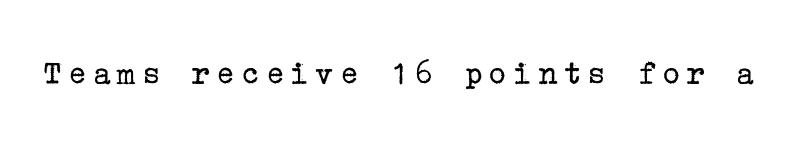
Q: Is the text bold? A: No.
Q: Is the text italic (slanted)? A: No, it is upright.
Q: Is the typeface a serif or a sans-serif typeface? A: Serif.
Q: Is the text underlined? A: No.
Q: Width (condensed, normal, or wide)? A: Normal.
Q: Stroke contrast? A: Low.
Q: x-height? A: Medium.
